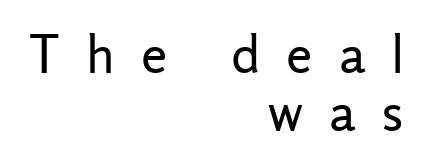
Q: Is the text bold? A: No.
Q: Is the text italic (slanted)? A: No, it is upright.
Q: Is the typeface a serif or a sans-serif typeface? A: Sans-serif.
Q: Is the text underlined? A: No.
Q: How is the paragraph aligned? A: Right-aligned.
Q: Is the spacing between letters normal or unusually wide? A: Unusually wide.
Q: Is the spacing between lines tight, normal or loose? A: Tight.
Q: Width (condensed, normal, or wide)? A: Normal.
Q: Stroke contrast? A: Low.
Q: x-height? A: Medium.
Q: Monospaced? A: No.
